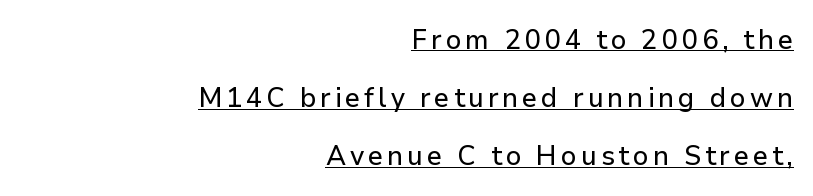
{"serif": "no", "italic": "no", "width": "normal", "stroke_contrast": "low", "x_height": "medium", "monospaced": "no", "underline": "yes", "align": "right", "line_spacing": "loose", "line_spacing_ratio": 2.08, "glyph_px": 28}
